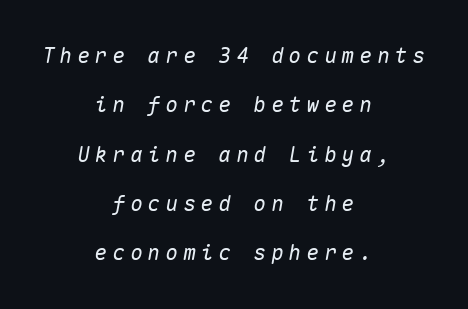
The zone under the glyphs is completely vacant. Spacing between characters has been opened up far beyond the box default. This rendering uses center alignment, leaving both contours irregular but symmetric. Vertical spacing — loose. A typesetter would mark this as italic.
